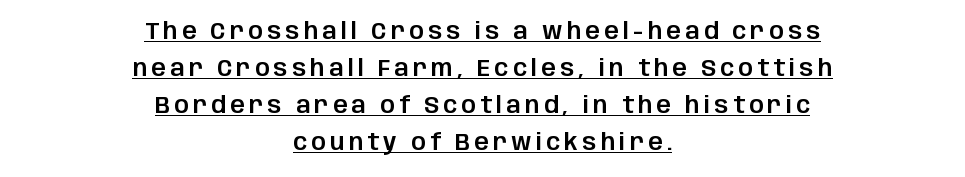
The image shows 23 px text type, upright; set centered, normal line spacing (1.61x), underlined.
